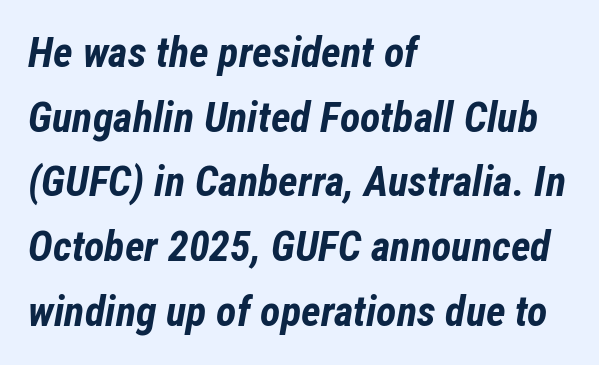
Q: Is the text bold? A: Yes.
Q: Is the text italic (slanted)? A: Yes, it leans right by about 12 degrees.
Q: Is the text underlined? A: No.
Q: How is the paragraph aligned? A: Left-aligned.
Q: Is the spacing between letters normal or unusually wide? A: Normal.
Q: Is the spacing between lines tight, normal or loose? A: Normal.
Q: Width (condensed, normal, or wide)? A: Condensed.
Q: Stroke contrast? A: Low.
Q: x-height? A: Medium.
Q: Monospaced? A: No.
